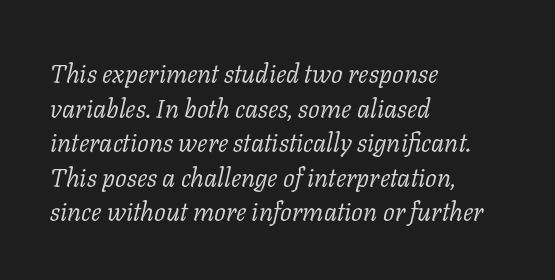
{"italic": "yes", "lean": "right", "slant_degrees": 11, "bold": "no", "underline": "no", "align": "left", "line_spacing": "normal", "line_spacing_ratio": 1.33, "letter_spacing": "normal", "letter_spacing_em": 0.0, "glyph_px": 26}
